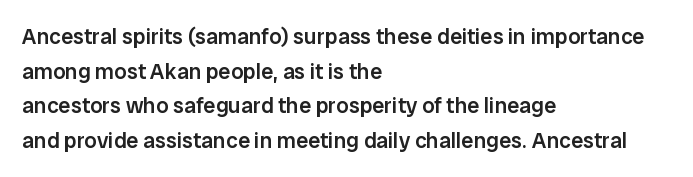
Q: Is the text bold? A: Semi-bold.
Q: Is the text italic (slanted)? A: No, it is upright.
Q: Is the text underlined? A: No.
Q: How is the paragraph aligned? A: Left-aligned.
Q: Is the spacing between letters normal or unusually wide? A: Normal.
Q: Is the spacing between lines tight, normal or loose? A: Normal.
